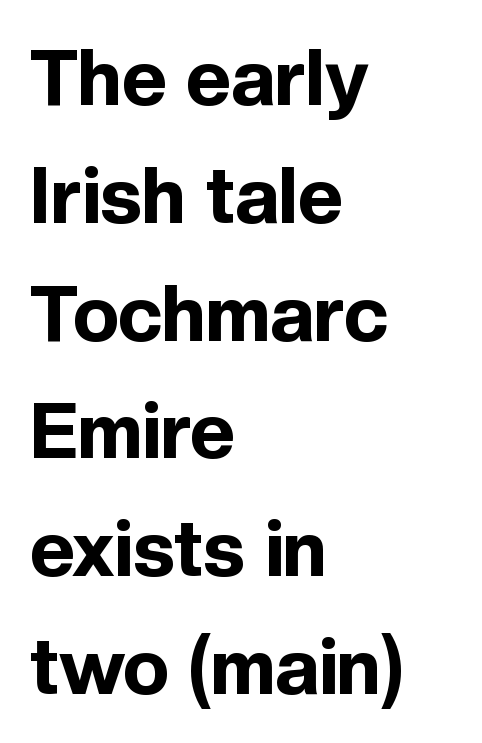
Q: Is the text bold? A: Yes.
Q: Is the text italic (slanted)? A: No, it is upright.
Q: Is the typeface a serif or a sans-serif typeface? A: Sans-serif.
Q: Is the text underlined? A: No.
Q: How is the paragraph aligned? A: Left-aligned.
Q: Is the spacing between letters normal or unusually wide? A: Normal.
Q: Is the spacing between lines tight, normal or loose? A: Normal.
Q: Width (condensed, normal, or wide)? A: Normal.
Q: x-height? A: Medium.
Q: Monospaced? A: No.
